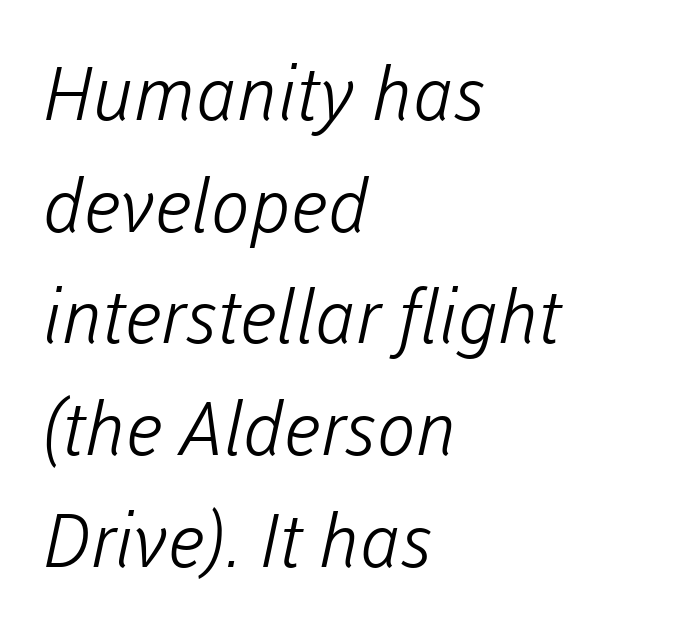
Q: Is the text bold? A: No.
Q: Is the typeface a serif or a sans-serif typeface? A: Sans-serif.
Q: Is the text underlined? A: No.
Q: How is the paragraph aligned? A: Left-aligned.
Q: Is the spacing between letters normal or unusually wide? A: Normal.
Q: Is the spacing between lines tight, normal or loose? A: Normal.
Q: Width (condensed, normal, or wide)? A: Normal.
Q: Stroke contrast? A: Low.
Q: x-height? A: Medium.
Q: Monospaced? A: No.
